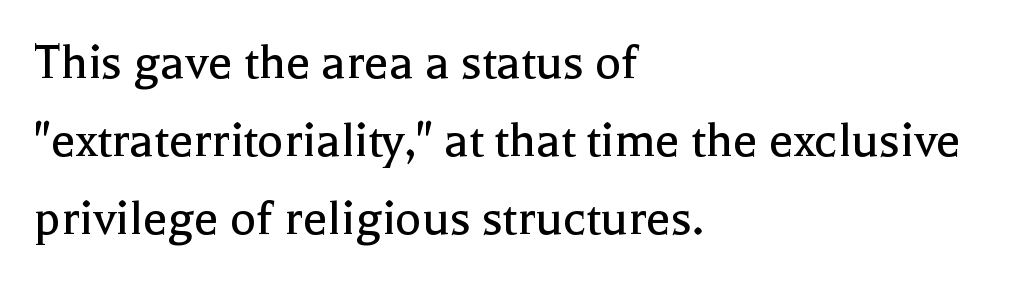
{"serif": "yes", "italic": "no", "bold": "no", "weight": "regular", "width": "normal", "x_height": "medium", "monospaced": "no", "underline": "no", "align": "left", "line_spacing": "normal", "line_spacing_ratio": 1.42, "letter_spacing": "normal", "letter_spacing_em": 0.0, "glyph_px": 55}
